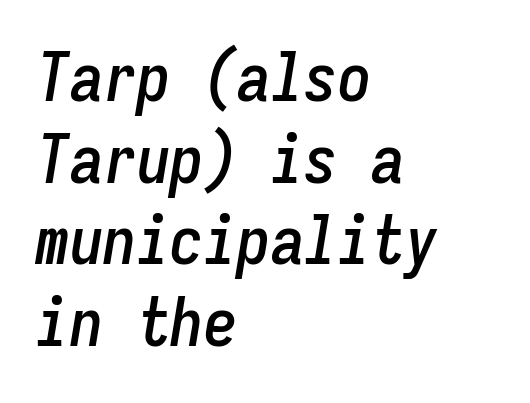
The image shows 67 px condensed type, italic (leaning right), monospaced; set left-aligned, line spacing 1.22x, normal letter spacing, not underlined; low stroke contrast and a medium x-height.
